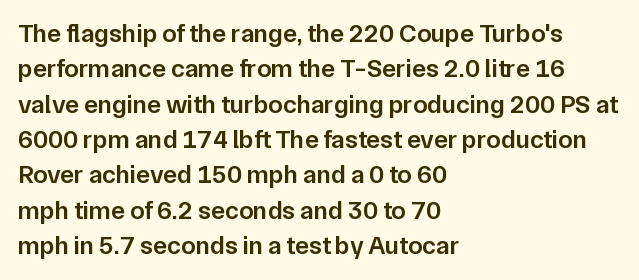
The image shows 26 px text type, upright; set left-aligned, normal line spacing (1.36x), normal letter spacing, not underlined.
